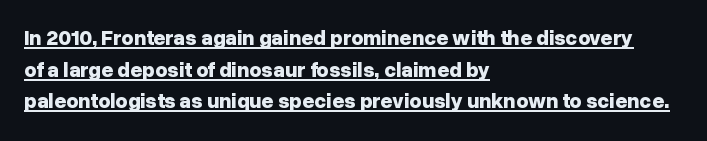
The image shows 21 px bold type, upright; set left-aligned, normal line spacing (1.51x), normal letter spacing, underlined.
